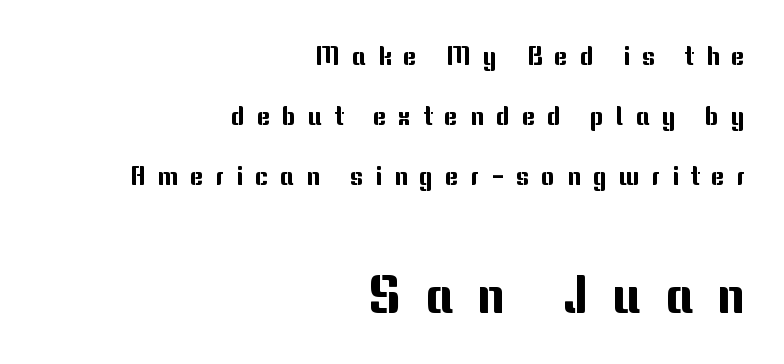
{"serif": "no", "italic": "no", "width": "normal", "stroke_contrast": "medium", "x_height": "medium", "monospaced": "no", "underline": "no", "align": "right", "line_spacing": "loose", "line_spacing_ratio": 2.31, "letter_spacing": "wide", "letter_spacing_em": 0.46, "larger_block": "second", "size_ratio": 2.0, "glyph_px": 52}
